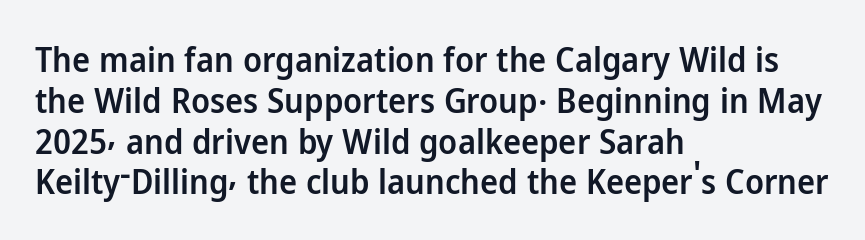
The image shows 34 px semibold sans-serif type, upright; set left-aligned, line spacing 1.2x, normal letter spacing, not underlined; low stroke contrast and a medium x-height.
